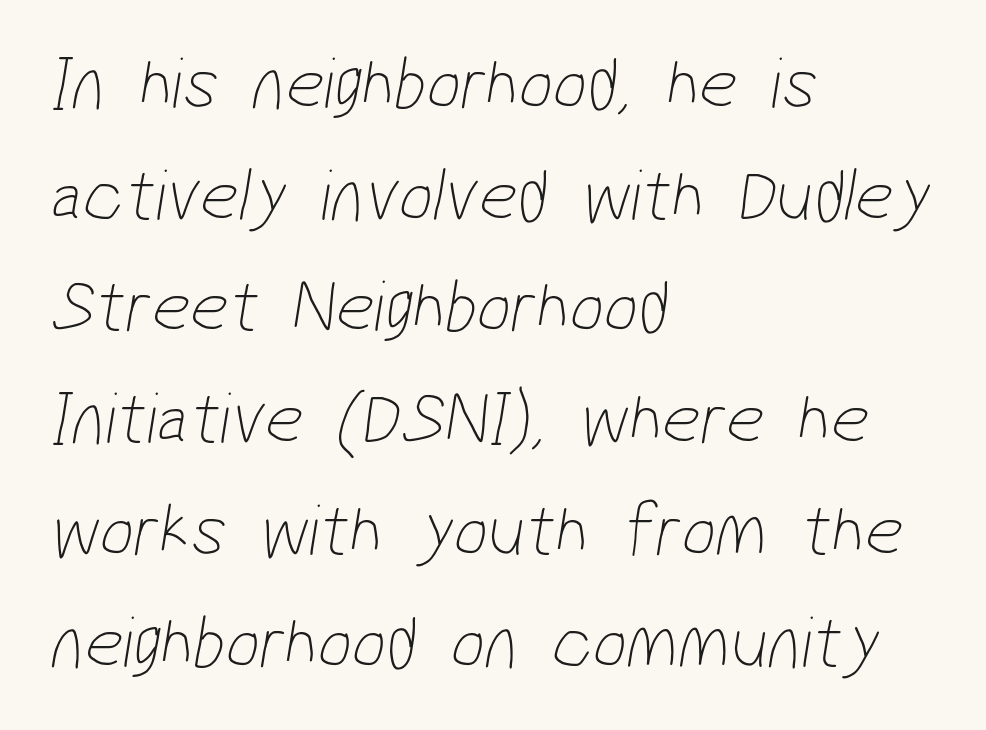
The image shows 75 px thin, condensed sans-serif type; set left-aligned, normal line spacing (1.49x), normal letter spacing, not underlined; low stroke contrast and a medium x-height.
